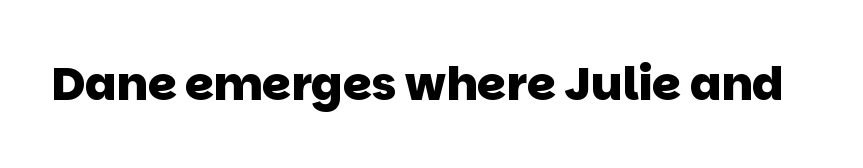
Looks like regular typesetting: each glyph gets only the width it needs. The letters carry no serifs — their stems end cleanly without finishing strokes. Does the weight exceed regular? Yes, all the way to bold. A typesetter would call this zero additional tracking.
